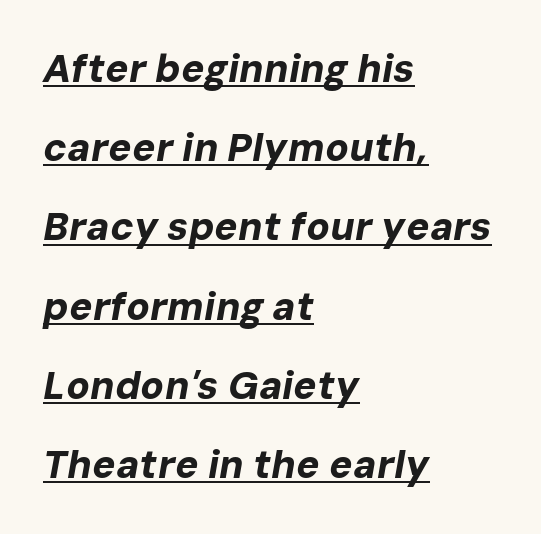
{"italic": "yes", "lean": "right", "slant_degrees": 10, "bold": "yes", "weight": "bold", "width": "normal", "stroke_contrast": "low", "x_height": "medium", "monospaced": "no", "underline": "yes", "align": "left", "line_spacing": "loose", "line_spacing_ratio": 2.03, "letter_spacing": "normal", "letter_spacing_em": 0.0, "glyph_px": 39}
